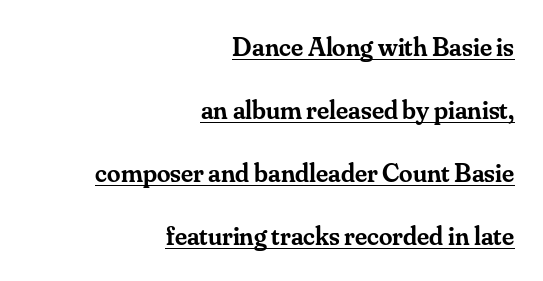
Posture: upright roman. Is the letter spacing exaggerated? No — it looks like the ordinary default. This is moderately heavy type, rendered in semibold. The string is rendered with underlining switched on. The vertical gap from one line to the next is large.
